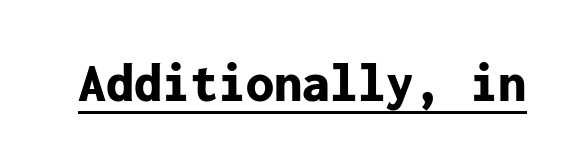
The image shows 56 px bold sans-serif type, upright, monospaced; set normal letter spacing, underlined; low stroke contrast and a medium x-height.
